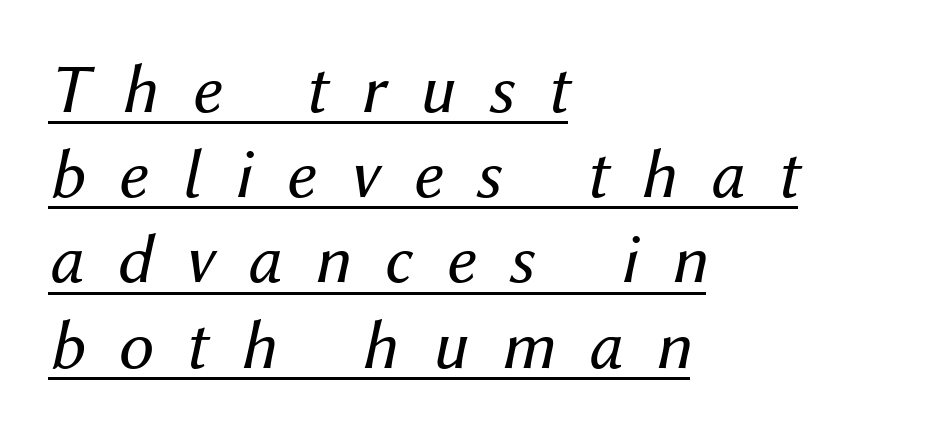
The image shows 71 px regular-weight type, italic (leaning right); set left-aligned, line spacing 1.2x, unusually wide letter spacing (+0.47 em), underlined; medium stroke contrast and a medium x-height.
